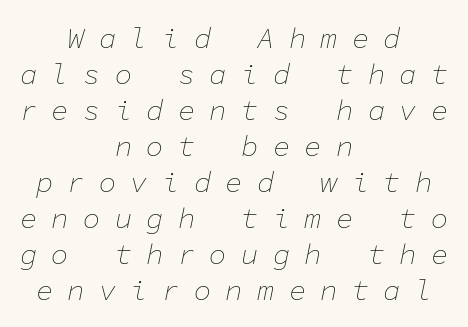
Style check: oblique. If you folded the block vertically in half, each line would mirror itself in length. The tracking jumps out immediately: characters are airy and widely separated. Any mark beneath the type? The region is blank.
